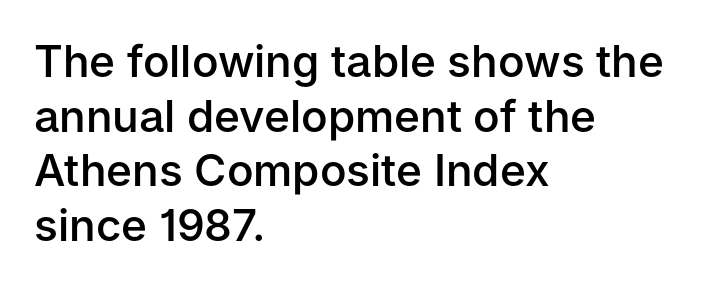
Q: Is the text bold? A: Semi-bold.
Q: Is the text italic (slanted)? A: No, it is upright.
Q: Is the typeface a serif or a sans-serif typeface? A: Sans-serif.
Q: Is the text underlined? A: No.
Q: How is the paragraph aligned? A: Left-aligned.
Q: Is the spacing between letters normal or unusually wide? A: Normal.
Q: Width (condensed, normal, or wide)? A: Normal.
Q: Stroke contrast? A: Low.
Q: x-height? A: Medium.
Q: Monospaced? A: No.
